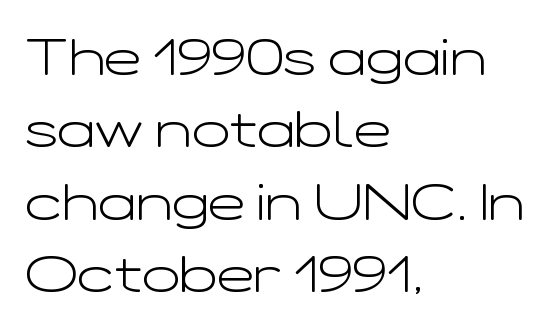
Q: Is the text bold? A: No.
Q: Is the text italic (slanted)? A: No, it is upright.
Q: Is the typeface a serif or a sans-serif typeface? A: Sans-serif.
Q: Is the text underlined? A: No.
Q: How is the paragraph aligned? A: Left-aligned.
Q: Is the spacing between letters normal or unusually wide? A: Normal.
Q: Is the spacing between lines tight, normal or loose? A: Normal.
Q: Width (condensed, normal, or wide)? A: Wide.
Q: Stroke contrast? A: Low.
Q: x-height? A: Medium.
Q: Monospaced? A: No.
